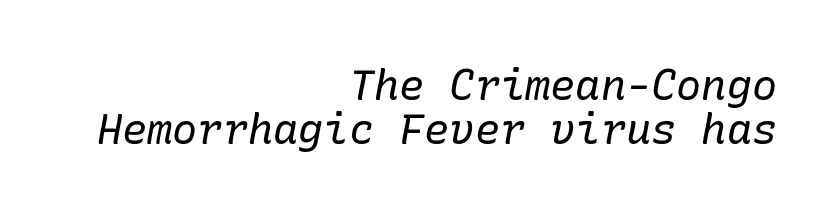
The image shows 42 px regular-weight type, italic (leaning right); set right-aligned, tight line spacing (1.05x), normal letter spacing, not underlined; low stroke contrast and a medium x-height.
